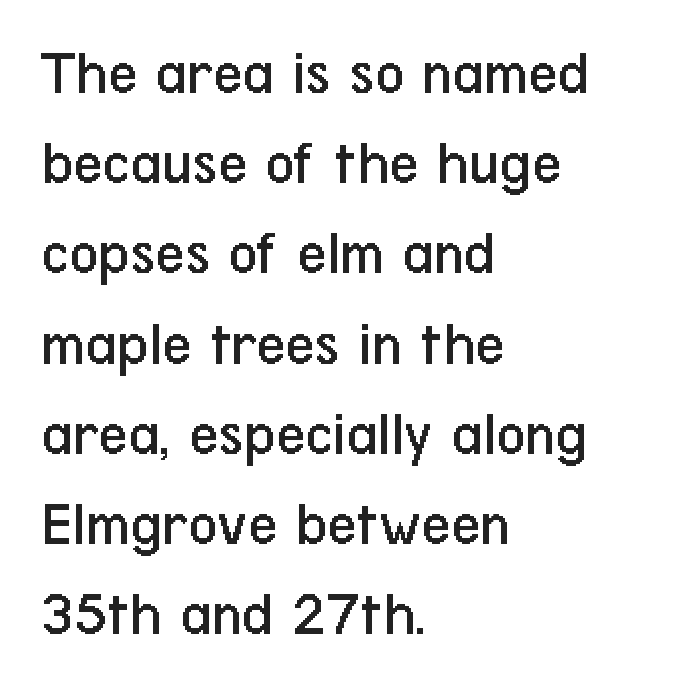
Q: Is the text bold? A: No.
Q: Is the text italic (slanted)? A: No, it is upright.
Q: Is the typeface a serif or a sans-serif typeface? A: Sans-serif.
Q: Is the text underlined? A: No.
Q: How is the paragraph aligned? A: Left-aligned.
Q: Is the spacing between letters normal or unusually wide? A: Normal.
Q: Is the spacing between lines tight, normal or loose? A: Normal.
Q: Width (condensed, normal, or wide)? A: Condensed.
Q: Stroke contrast? A: Low.
Q: x-height? A: Medium.
Q: Monospaced? A: No.
